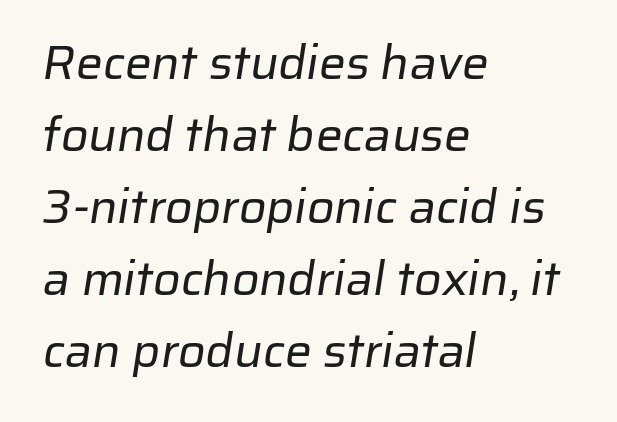
The string is rendered with underlining switched off. The letters advance in unequal steps, a hallmark of proportional type. Nothing sits at the stroke ends, so this counts as sans-serif. In CSS terms this would be text-align: left. Leading matches the norm, producing a regular column. The gaps between neighbouring characters are ordinary and unremarkable.
